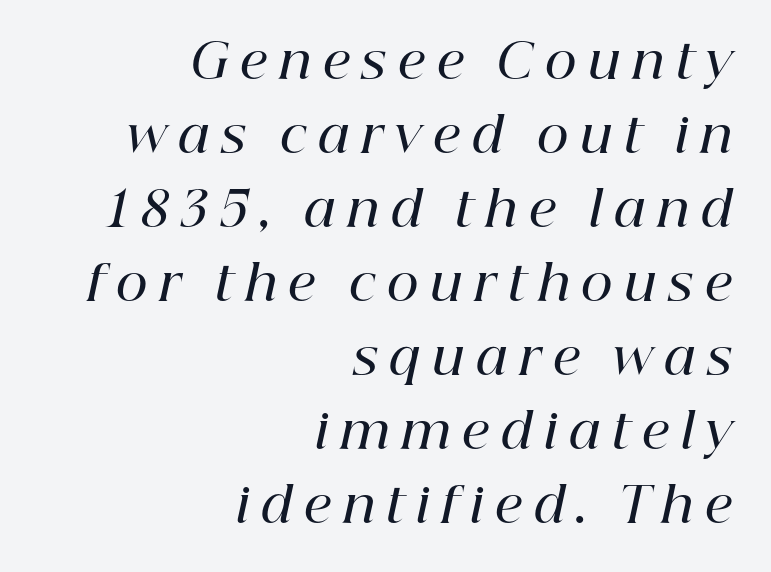
The image shows 49 px semibold serif type, italic (leaning right); set right-aligned, normal line spacing (1.51x), unusually wide letter spacing (+0.24 em), not underlined; high stroke contrast and a medium x-height.
